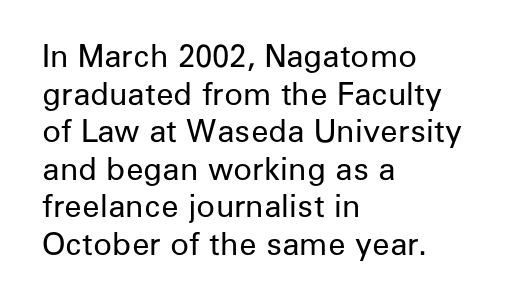
Q: Is the text bold? A: No.
Q: Is the text italic (slanted)? A: No, it is upright.
Q: Is the typeface a serif or a sans-serif typeface? A: Sans-serif.
Q: Is the text underlined? A: No.
Q: How is the paragraph aligned? A: Left-aligned.
Q: Is the spacing between letters normal or unusually wide? A: Normal.
Q: Width (condensed, normal, or wide)? A: Normal.
Q: Stroke contrast? A: Low.
Q: x-height? A: Medium.
Q: Monospaced? A: No.
